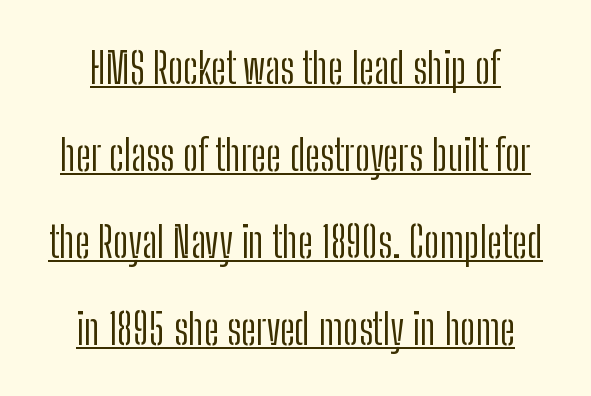
The specimen includes a rule beneath the text block's lines. Look at the tracking — it's just the regular setting, nothing added. Stems here are at most as thick as an everyday book face. Is this a fixed-width face? No — the glyphs have proportional, varying widths. Unlike italic type, these characters show no tilt at all. The font family rendered here belongs to the sans-serif group.
